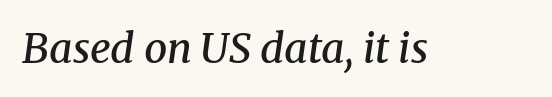
The image shows 41 px semibold serif type, italic (leaning right); set normal letter spacing, not underlined; medium stroke contrast and a medium x-height.
